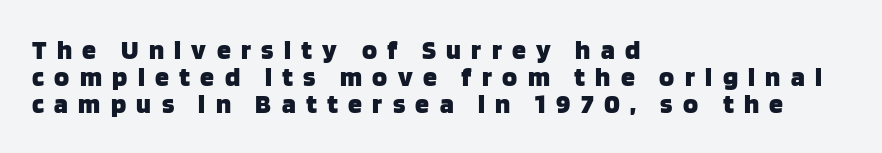
Think of a printed novel: that variable character pitch is what you see here. The rendering anchors every line to the left-hand side. Spacing between characters has been opened up far beyond the box default. The string is rendered with underlining switched off. No italicization has been applied; the sample stays upright.
